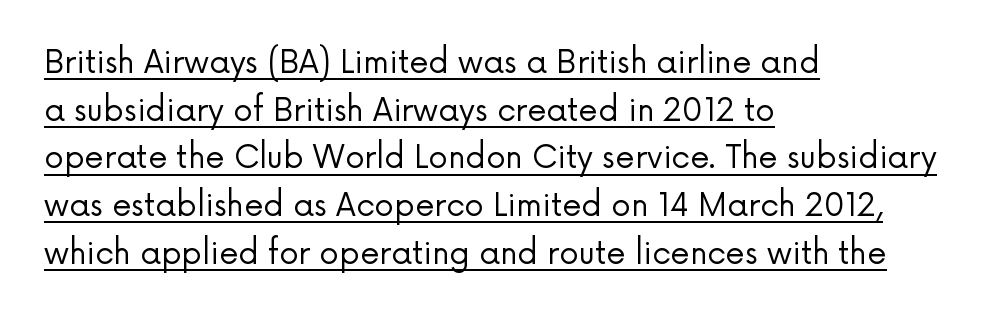
{"serif": "no", "italic": "no", "bold": "no", "weight": "regular", "width": "normal", "stroke_contrast": "low", "x_height": "medium", "monospaced": "no", "underline": "yes", "align": "left", "line_spacing": "normal", "line_spacing_ratio": 1.54, "letter_spacing": "normal", "letter_spacing_em": 0.0, "glyph_px": 31}
